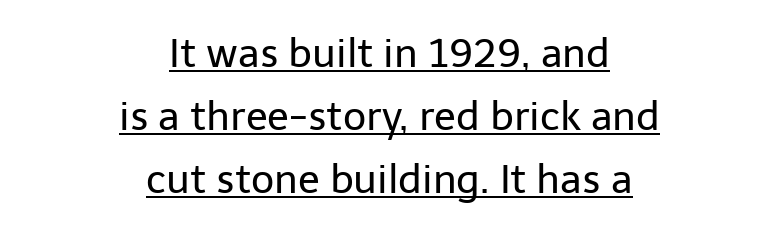
The rendering keeps characters at their native spacing. This rendering features underlined lettering. The passage shown is typed in a proportional face where columns would drift. Letters have the restrained weight of plain body copy at most.
